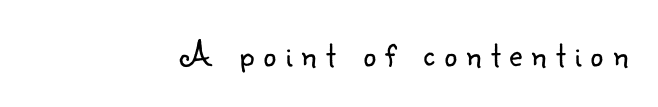
{"serif": "no", "italic": "no", "bold": "no", "weight": "light", "width": "normal", "stroke_contrast": "low", "x_height": "small", "monospaced": "no", "underline": "no", "align": "right", "letter_spacing": "wide", "letter_spacing_em": 0.26, "glyph_px": 36}
